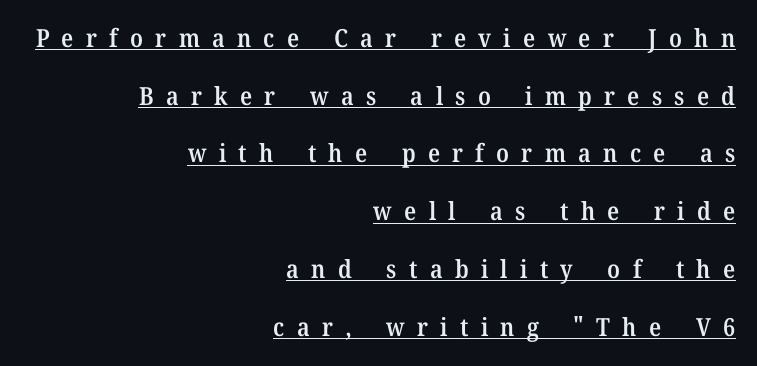
{"italic": "no", "bold": "semi", "underline": "yes", "align": "right", "line_spacing": "loose", "line_spacing_ratio": 2.31, "letter_spacing": "wide", "letter_spacing_em": 0.49, "glyph_px": 25}
